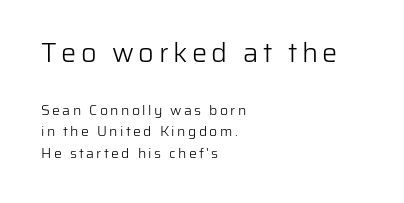
Reading down the block, your eye returns to a fixed left position each line. No letter is thick-stroked: the sample isn't bold. Beneath every word, the page is bare. The block sitting higher on the canvas is the one with enlarged characters. The font's upright variant was chosen for this text. The leading is moderate, giving the passage an even texture.
